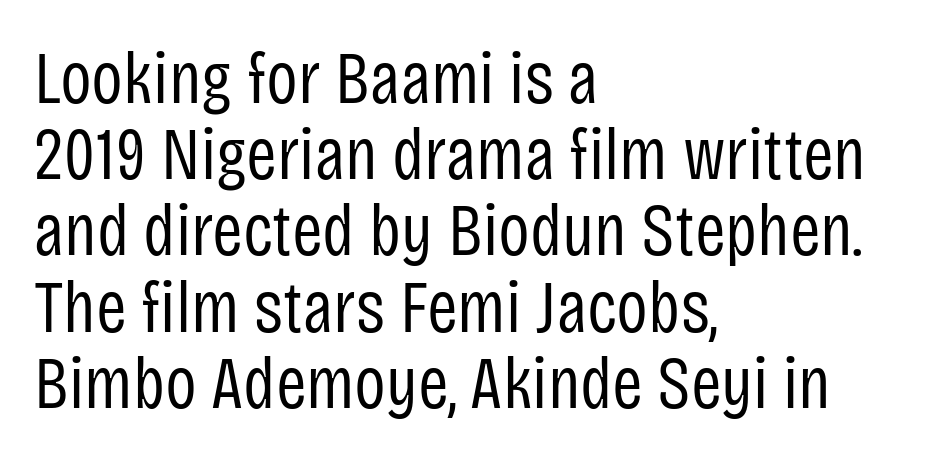
{"serif": "no", "italic": "no", "bold": "no", "weight": "regular", "width": "condensed", "stroke_contrast": "low", "x_height": "large", "monospaced": "no", "underline": "no", "align": "left", "line_spacing": "tight", "line_spacing_ratio": 1.03, "letter_spacing": "normal", "letter_spacing_em": 0.0, "glyph_px": 74}
